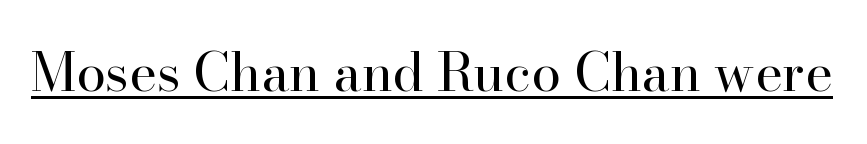
The image shows 53 px regular-weight serif type, upright; set normal letter spacing, underlined; high stroke contrast and a small x-height.
